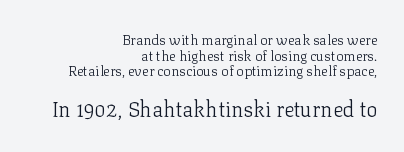
The image shows 21 px text type, upright; set right-aligned, tight line spacing (1.11x), normal letter spacing, not underlined; the second (bottom) block is 1.5x larger.
